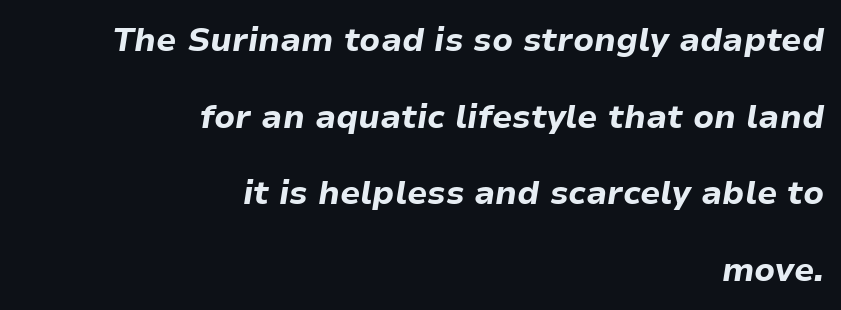
Q: Is the text bold? A: Yes.
Q: Is the text italic (slanted)? A: Yes, it leans right by about 9 degrees.
Q: Is the text underlined? A: No.
Q: How is the paragraph aligned? A: Right-aligned.
Q: Is the spacing between letters normal or unusually wide? A: Normal.
Q: Is the spacing between lines tight, normal or loose? A: Loose.
Q: Width (condensed, normal, or wide)? A: Normal.
Q: Stroke contrast? A: Low.
Q: x-height? A: Medium.
Q: Monospaced? A: No.
